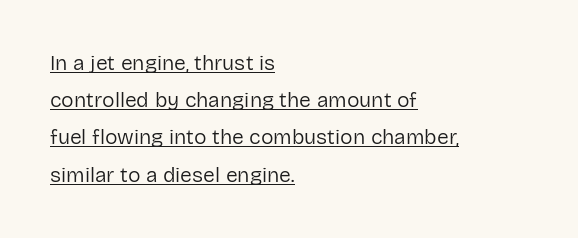
The image shows 21 px text type, upright; set left-aligned, line spacing 1.77x, normal letter spacing, underlined.
